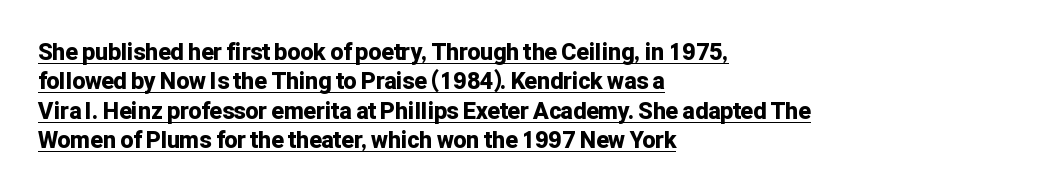
The gaps between neighbouring characters are ordinary and unremarkable. A dark, heavy texture on the line: the type is bold. Posture: upright roman. These lines stack with their left ends in a neat column. The block of text has a typical density, with ordinary space between rows. The rendered words wear a rule along their underside.
